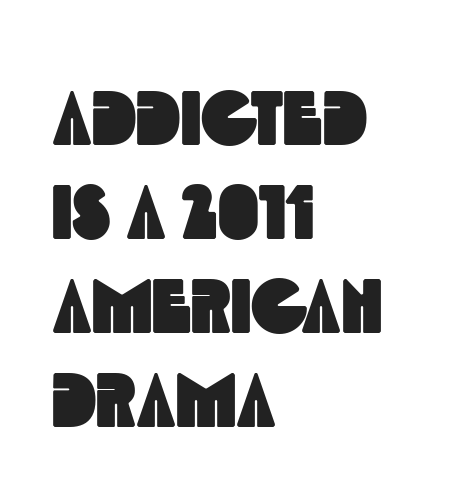
The image shows 77 px condensed sans-serif type; set left-aligned, line spacing 1.22x, normal letter spacing, not underlined; a large x-height.
